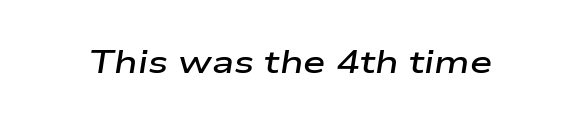
The foot of each line stays bare and open. The face used here is proportionally spaced, like ordinary book or web type. Typesetter's note: demi weight, one step under bold. The line texture is even and compact thanks to regular tracking. Notice how the stems are inclined rather than vertical — that's the hallmark of italics.
